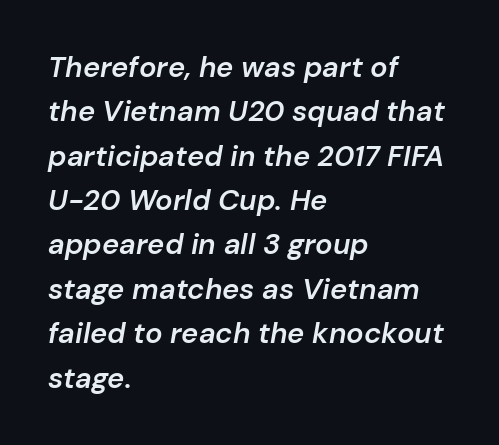
Q: Is the text bold? A: Semi-bold.
Q: Is the text italic (slanted)? A: Yes, it leans right by about 10 degrees.
Q: Is the text underlined? A: No.
Q: How is the paragraph aligned? A: Left-aligned.
Q: Is the spacing between letters normal or unusually wide? A: Normal.
Q: Is the spacing between lines tight, normal or loose? A: Normal.
Q: Width (condensed, normal, or wide)? A: Normal.
Q: Stroke contrast? A: Low.
Q: x-height? A: Medium.
Q: Monospaced? A: No.
